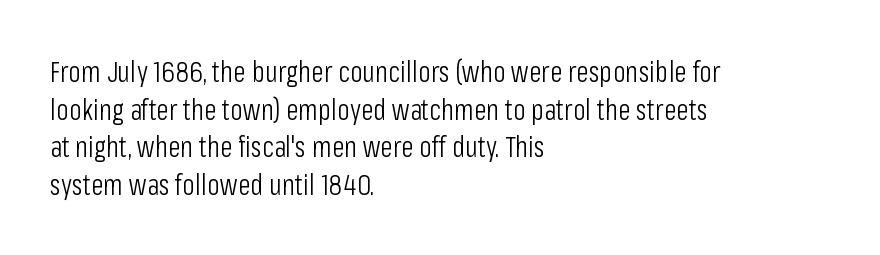
Q: Is the text bold? A: No.
Q: Is the text italic (slanted)? A: No, it is upright.
Q: Is the typeface a serif or a sans-serif typeface? A: Sans-serif.
Q: Is the text underlined? A: No.
Q: How is the paragraph aligned? A: Left-aligned.
Q: Is the spacing between letters normal or unusually wide? A: Normal.
Q: Is the spacing between lines tight, normal or loose? A: Normal.
Q: Width (condensed, normal, or wide)? A: Condensed.
Q: Stroke contrast? A: Low.
Q: x-height? A: Medium.
Q: Monospaced? A: No.
